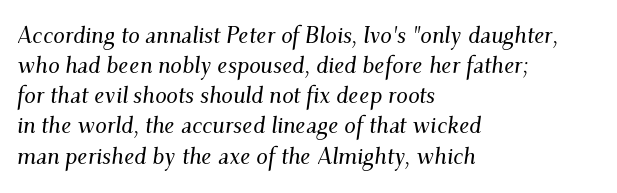
Whoever set this chose a conventional vertical rhythm. Tracking value appears to be zero — textbook default spacing. Looking at the ascenders, they clearly lean. Nobody drew a line under any word here. The ragged edge is on the right, which tells us the setting is flush left.
